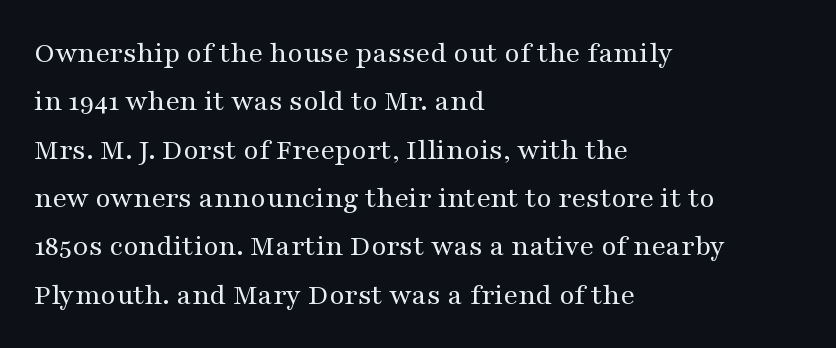
Posture: straight, roman, zero tilt. Spacing verdict: proportional, widths tailored to each character. Visually the block forms a straight wall on the left and a jagged coastline on the right. Lines of text with bare space underneath. Stroke terminals: seriffed.
